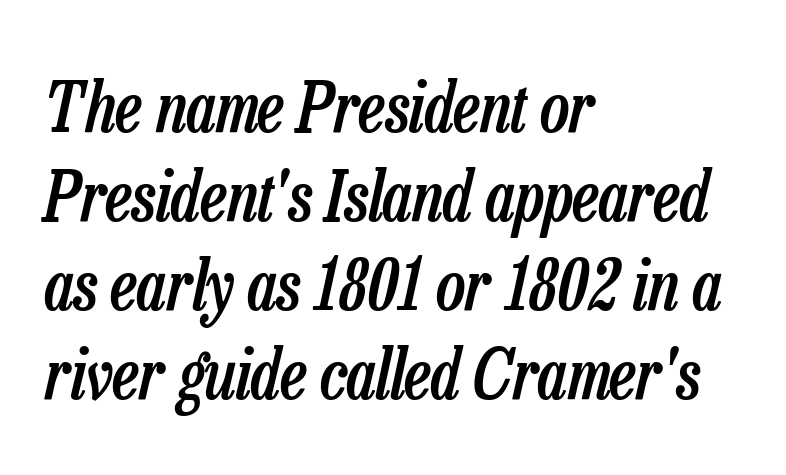
{"italic": "yes", "lean": "right", "slant_degrees": 13, "bold": "semi", "weight": "semibold", "width": "condensed", "stroke_contrast": "low", "x_height": "medium", "monospaced": "no", "underline": "no", "align": "left", "line_spacing": "normal", "line_spacing_ratio": 1.29, "letter_spacing": "normal", "letter_spacing_em": 0.0, "glyph_px": 69}
